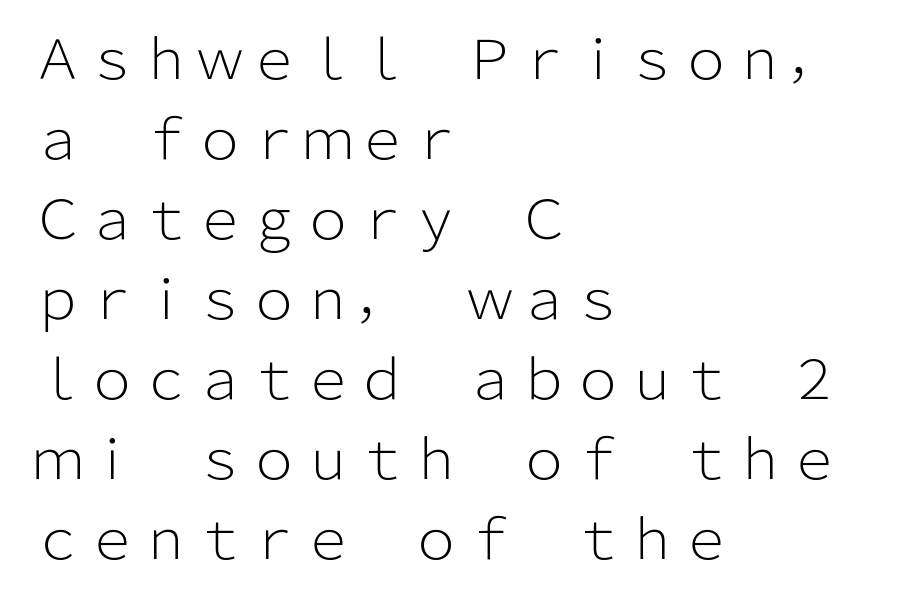
Weight class: somewhere from thin through regular. Note: no serifs on the glyphs. You can tell it's not italic because the verticals are truly vertical. These lines stack with their left ends in a neat column.
